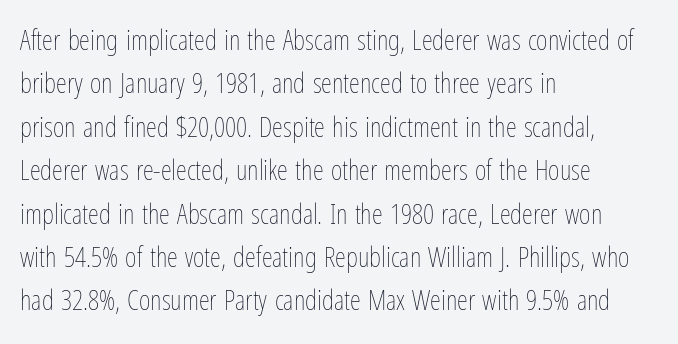
The image shows 28 px thin, condensed type, upright; set left-aligned, normal line spacing (1.55x), normal letter spacing, not underlined; low stroke contrast and a medium x-height.
